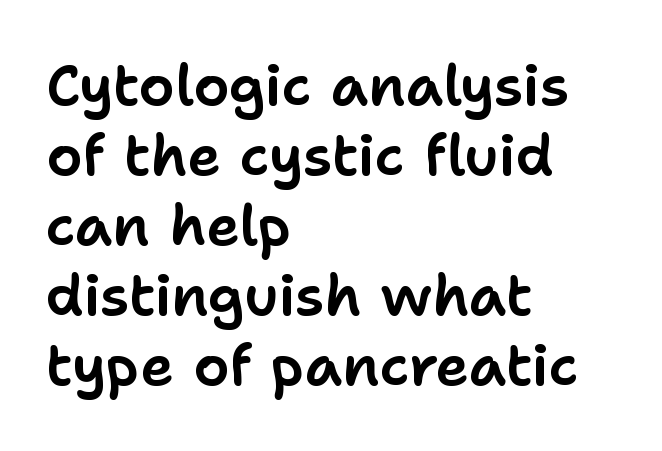
Q: Is the text italic (slanted)? A: No, it is upright.
Q: Is the typeface a serif or a sans-serif typeface? A: Sans-serif.
Q: Is the text underlined? A: No.
Q: How is the paragraph aligned? A: Left-aligned.
Q: Is the spacing between letters normal or unusually wide? A: Normal.
Q: Width (condensed, normal, or wide)? A: Normal.
Q: Stroke contrast? A: Low.
Q: x-height? A: Medium.
Q: Monospaced? A: No.
